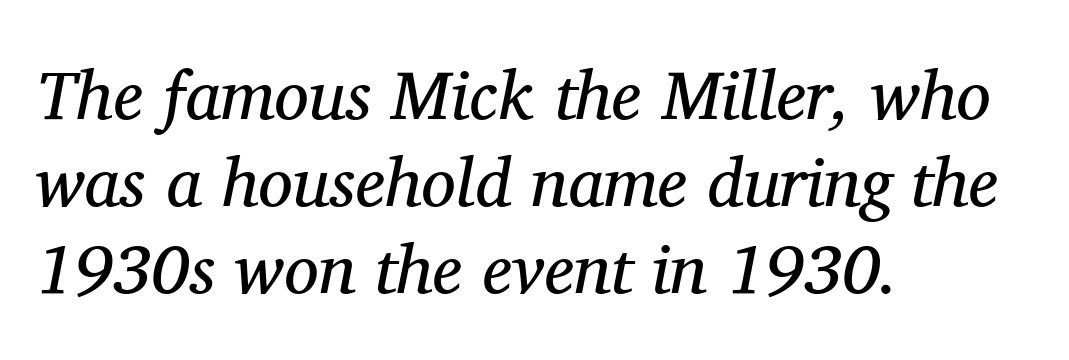
The image shows 69 px regular-weight serif type, italic (leaning right); set left-aligned, normal line spacing (1.26x), normal letter spacing, not underlined; medium stroke contrast and a medium x-height.
